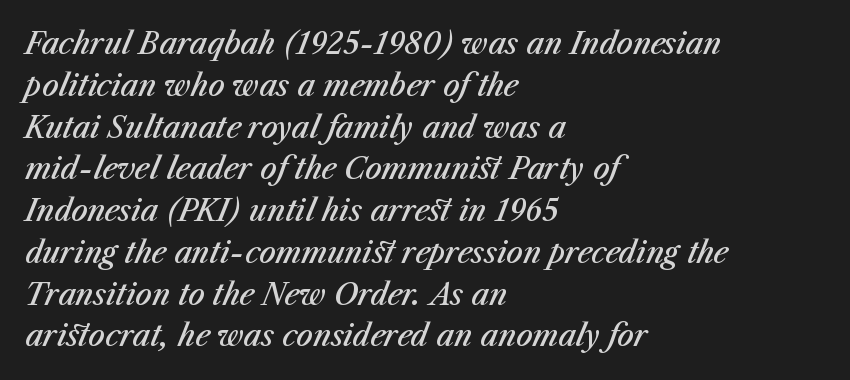
Q: Is the text bold? A: Semi-bold.
Q: Is the text italic (slanted)? A: Yes, it leans right by about 23 degrees.
Q: Is the text underlined? A: No.
Q: How is the paragraph aligned? A: Left-aligned.
Q: Is the spacing between letters normal or unusually wide? A: Normal.
Q: Is the spacing between lines tight, normal or loose? A: Normal.
Q: Width (condensed, normal, or wide)? A: Normal.
Q: Stroke contrast? A: Medium.
Q: x-height? A: Medium.
Q: Monospaced? A: No.
